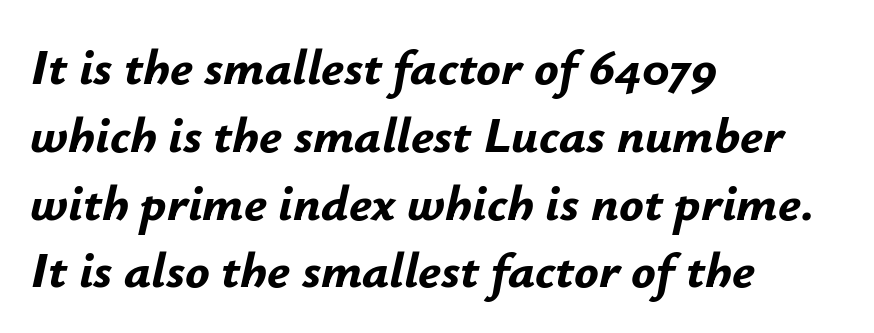
Descenders hang freely into open space. Standard letterfit; no display-style spreading of the glyphs. Heavy, bold letterforms. Varying glyph widths throughout — classic text-font behaviour.
